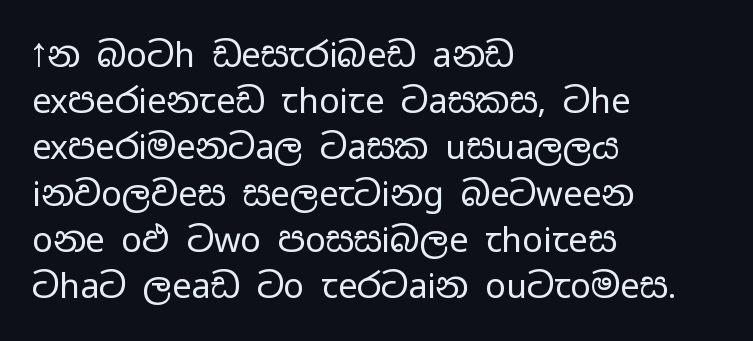
{"serif": "no", "italic": "no", "bold": "no", "weight": "regular", "width": "wide", "stroke_contrast": "low", "x_height": "medium", "monospaced": "no", "underline": "no", "align": "left", "line_spacing": "normal", "line_spacing_ratio": 1.36, "letter_spacing": "normal", "letter_spacing_em": 0.0, "glyph_px": 34}
